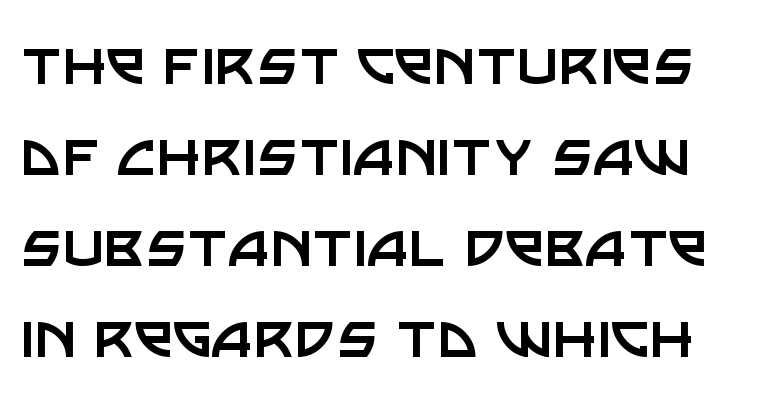
{"serif": "no", "italic": "no", "bold": "no", "weight": "regular", "width": "normal", "stroke_contrast": "low", "x_height": "large", "monospaced": "no", "underline": "no", "line_spacing": "normal", "line_spacing_ratio": 1.28, "letter_spacing": "normal", "letter_spacing_em": 0.0, "glyph_px": 71}
